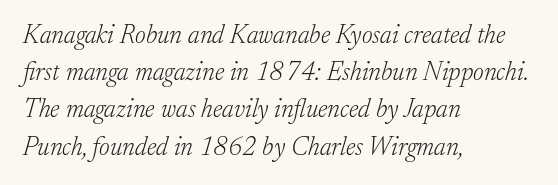
Q: Is the text bold? A: No.
Q: Is the text italic (slanted)? A: Yes, it leans right by about 17 degrees.
Q: Is the text underlined? A: No.
Q: How is the paragraph aligned? A: Left-aligned.
Q: Is the spacing between letters normal or unusually wide? A: Normal.
Q: Is the spacing between lines tight, normal or loose? A: Normal.
